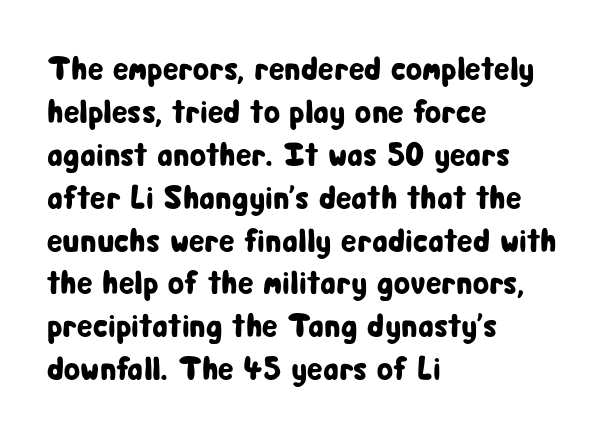
Q: Is the text italic (slanted)? A: No, it is upright.
Q: Is the typeface a serif or a sans-serif typeface? A: Sans-serif.
Q: Is the text underlined? A: No.
Q: How is the paragraph aligned? A: Left-aligned.
Q: Is the spacing between letters normal or unusually wide? A: Normal.
Q: Is the spacing between lines tight, normal or loose? A: Normal.
Q: Width (condensed, normal, or wide)? A: Condensed.
Q: Stroke contrast? A: Low.
Q: x-height? A: Medium.
Q: Monospaced? A: No.
